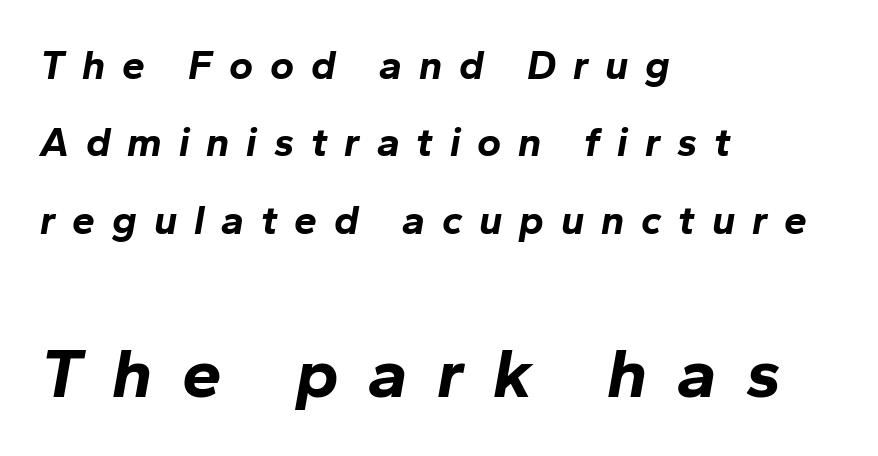
{"italic": "yes", "lean": "right", "slant_degrees": 10, "bold": "yes", "weight": "bold", "width": "normal", "stroke_contrast": "low", "x_height": "medium", "monospaced": "no", "underline": "no", "align": "left", "line_spacing_ratio": 1.89, "letter_spacing": "wide", "letter_spacing_em": 0.41, "larger_block": "second", "size_ratio": 1.73, "glyph_px": 71}
